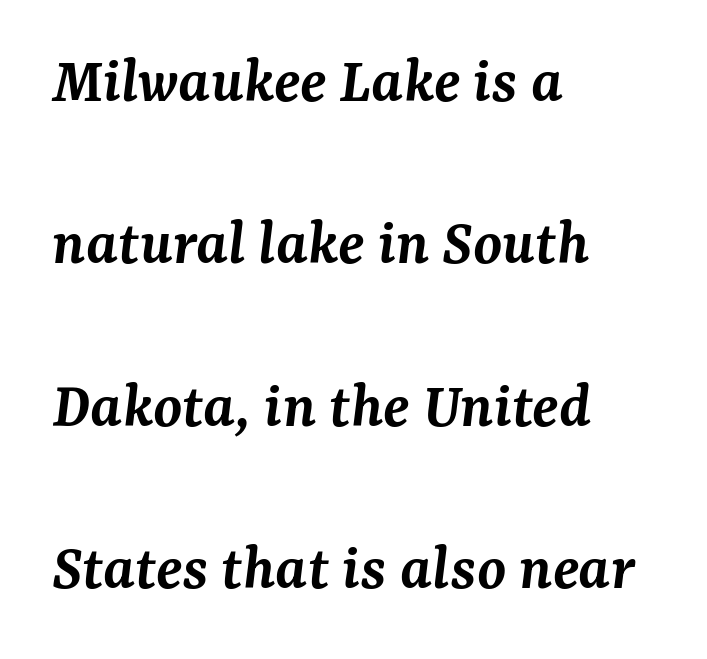
The image shows 66 px semibold serif type, italic (leaning right); set left-aligned, loose line spacing (2.46x), normal letter spacing, not underlined; medium stroke contrast and a medium x-height.
